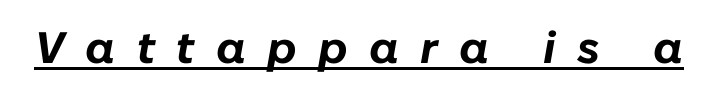
The image shows 44 px bold type, italic (leaning right); set unusually wide letter spacing (+0.48 em), underlined; low stroke contrast and a medium x-height.
